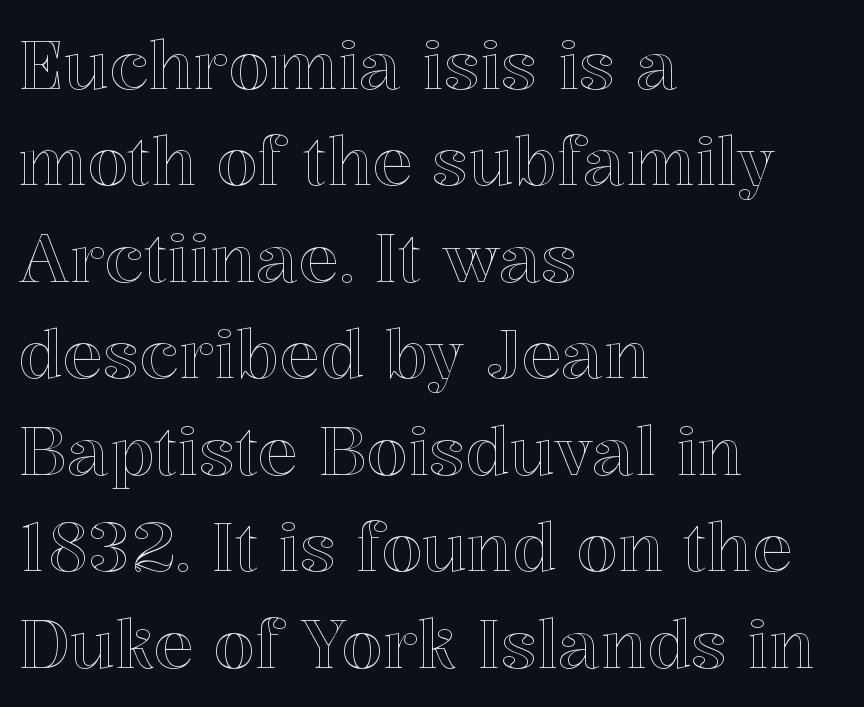
{"italic": "no", "width": "normal", "x_height": "medium", "monospaced": "no", "underline": "no", "align": "left", "line_spacing": "normal", "line_spacing_ratio": 1.44, "letter_spacing": "normal", "letter_spacing_em": 0.0, "glyph_px": 67}
